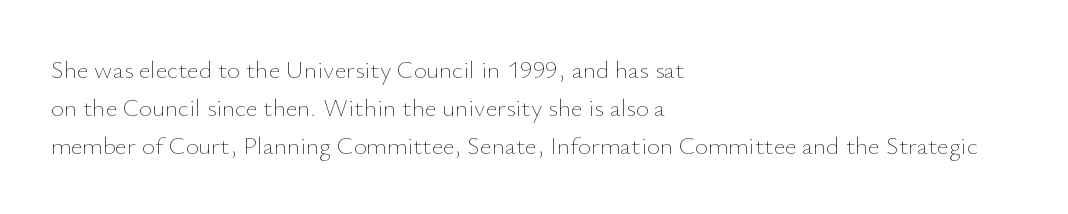
The glyphs are unaccompanied by any horizontal stroke below them. Posture: vertical. These lines keep a tight, regular rhythm from letter to letter. Interline gaps are of average width in this sample. The paragraph shown leans on its left margin.
